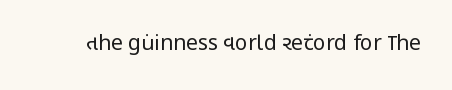
The image shows 21 px text type, upright; set normal letter spacing, not underlined.
